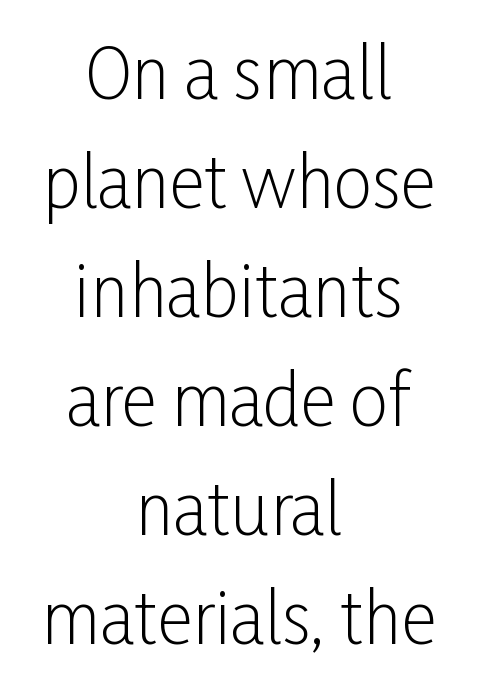
Just letters on the line, the space beneath them empty. Compared with typical body copy, the letter spacing here is the same. The cut favours lightness, reaching ordinary text weight at its darkest. Evenly set lines give the paragraph a standard silhouette. The letters carry no serifs — their stems end cleanly without finishing strokes.
